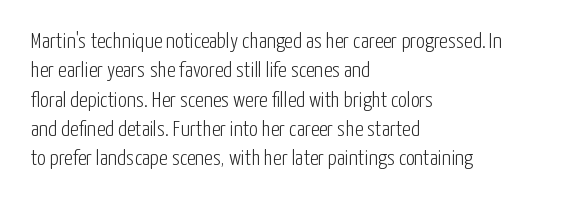
The image shows 22 px text type, upright; set left-aligned, normal line spacing (1.33x), normal letter spacing, not underlined.
